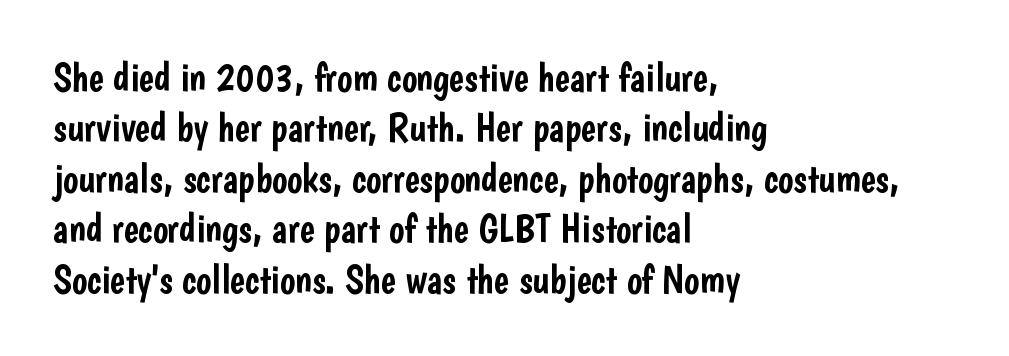
{"serif": "no", "italic": "no", "width": "condensed", "stroke_contrast": "low", "x_height": "medium", "monospaced": "no", "underline": "no", "align": "left", "line_spacing": "normal", "line_spacing_ratio": 1.26, "letter_spacing": "normal", "letter_spacing_em": 0.0, "glyph_px": 40}
